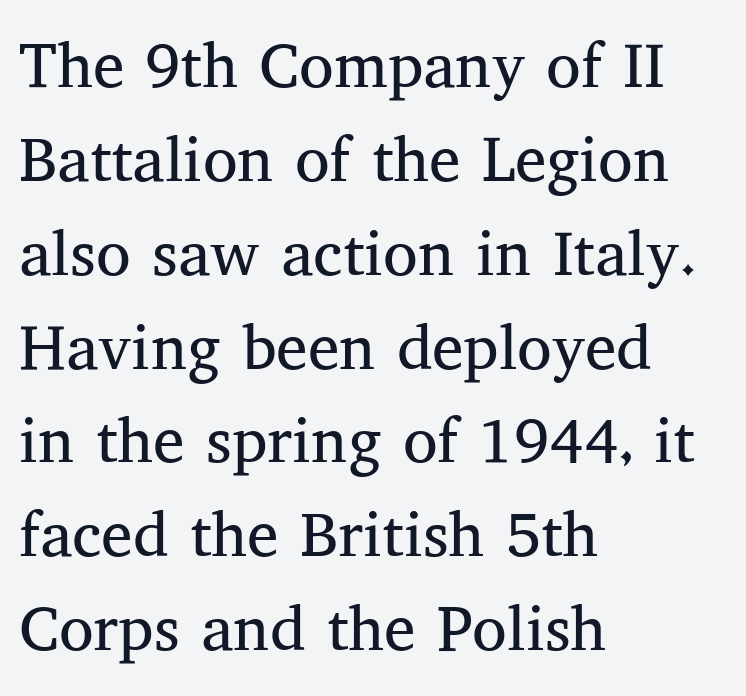
Q: Is the text bold? A: No.
Q: Is the text italic (slanted)? A: No, it is upright.
Q: Is the typeface a serif or a sans-serif typeface? A: Serif.
Q: Is the text underlined? A: No.
Q: How is the paragraph aligned? A: Left-aligned.
Q: Is the spacing between letters normal or unusually wide? A: Normal.
Q: Is the spacing between lines tight, normal or loose? A: Normal.
Q: Width (condensed, normal, or wide)? A: Normal.
Q: Stroke contrast? A: Medium.
Q: x-height? A: Medium.
Q: Monospaced? A: No.
